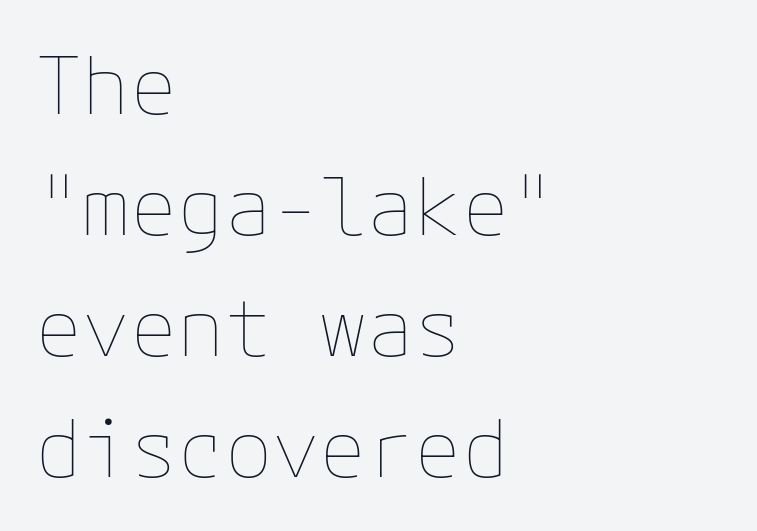
The image shows 79 px thin type, upright; set left-aligned, normal line spacing (1.53x), normal letter spacing, not underlined; low stroke contrast and a medium x-height.
